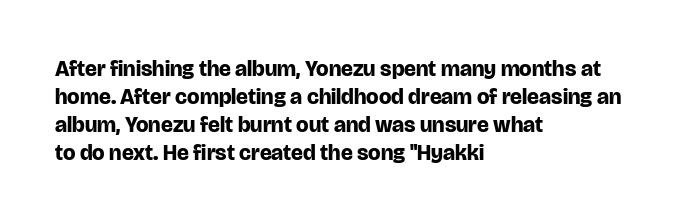
{"italic": "no", "bold": "yes", "underline": "no", "align": "left", "line_spacing": "normal", "line_spacing_ratio": 1.27, "letter_spacing": "normal", "letter_spacing_em": 0.0, "glyph_px": 22}
